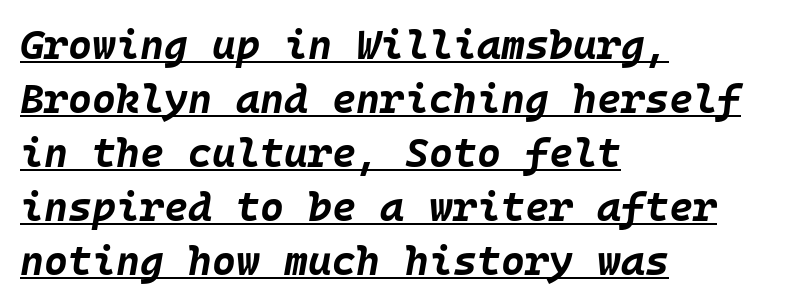
Q: Is the text bold? A: Yes.
Q: Is the text italic (slanted)? A: Yes, it leans right by about 10 degrees.
Q: Is the text underlined? A: Yes.
Q: How is the paragraph aligned? A: Left-aligned.
Q: Is the spacing between letters normal or unusually wide? A: Normal.
Q: Is the spacing between lines tight, normal or loose? A: Normal.
Q: Width (condensed, normal, or wide)? A: Normal.
Q: Stroke contrast? A: Low.
Q: x-height? A: Large.
